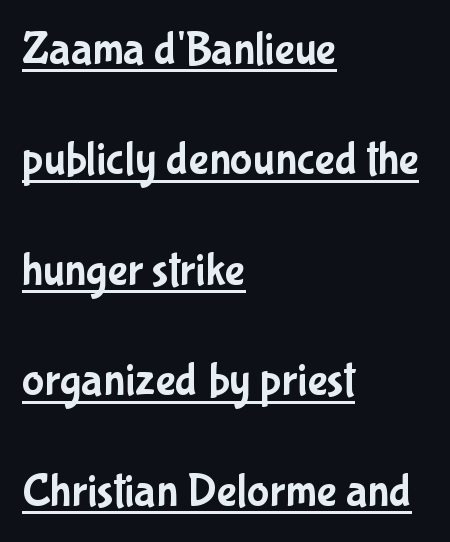
Q: Is the text italic (slanted)? A: No, it is upright.
Q: Is the typeface a serif or a sans-serif typeface? A: Sans-serif.
Q: Is the text underlined? A: Yes.
Q: How is the paragraph aligned? A: Left-aligned.
Q: Is the spacing between letters normal or unusually wide? A: Normal.
Q: Is the spacing between lines tight, normal or loose? A: Loose.
Q: Width (condensed, normal, or wide)? A: Condensed.
Q: Stroke contrast? A: Low.
Q: x-height? A: Medium.
Q: Monospaced? A: No.
